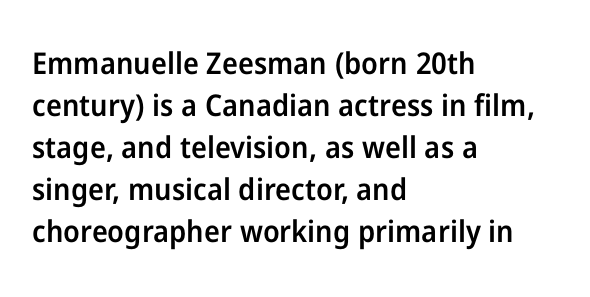
Q: Is the text bold? A: Semi-bold.
Q: Is the text italic (slanted)? A: No, it is upright.
Q: Is the typeface a serif or a sans-serif typeface? A: Sans-serif.
Q: Is the text underlined? A: No.
Q: How is the paragraph aligned? A: Left-aligned.
Q: Is the spacing between letters normal or unusually wide? A: Normal.
Q: Is the spacing between lines tight, normal or loose? A: Normal.
Q: Width (condensed, normal, or wide)? A: Normal.
Q: Stroke contrast? A: Low.
Q: x-height? A: Medium.
Q: Monospaced? A: No.
